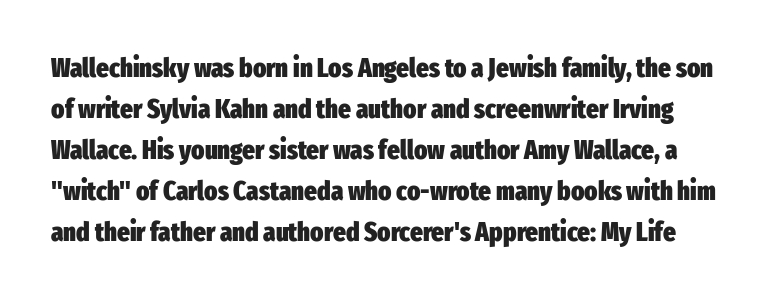
Q: Is the text bold? A: Yes.
Q: Is the text italic (slanted)? A: No, it is upright.
Q: Is the text underlined? A: No.
Q: Is the spacing between letters normal or unusually wide? A: Normal.
Q: Is the spacing between lines tight, normal or loose? A: Normal.
